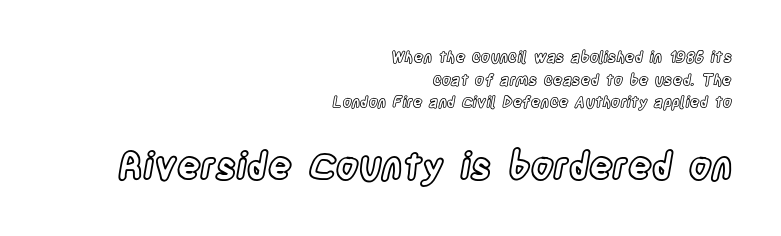
{"width": "condensed", "x_height": "large", "monospaced": "no", "underline": "no", "align": "right", "line_spacing": "normal", "line_spacing_ratio": 1.51, "letter_spacing": "normal", "letter_spacing_em": 0.0, "larger_block": "second", "size_ratio": 2.47, "glyph_px": 37}
